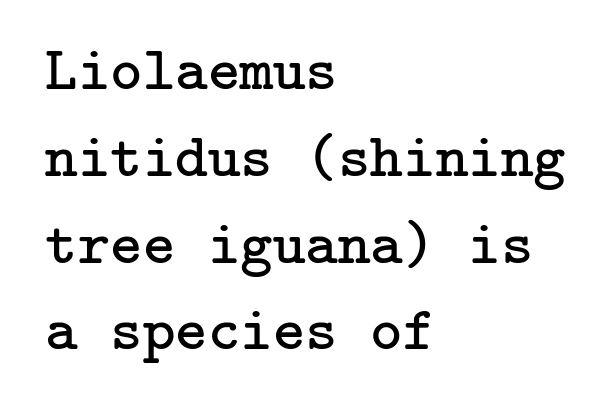
The image shows 62 px regular-weight serif type, upright; set left-aligned, normal line spacing (1.4x), normal letter spacing, not underlined; low stroke contrast and a medium x-height.
